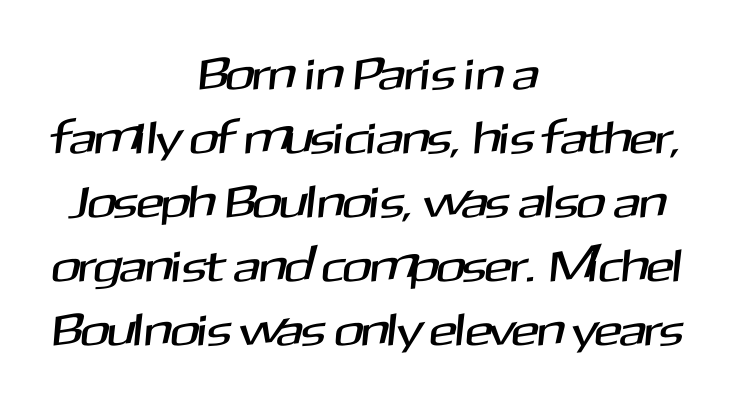
{"serif": "no", "width": "normal", "stroke_contrast": "medium", "x_height": "medium", "monospaced": "no", "underline": "no", "align": "center", "line_spacing": "normal", "line_spacing_ratio": 1.39, "letter_spacing": "normal", "letter_spacing_em": 0.0, "glyph_px": 46}
